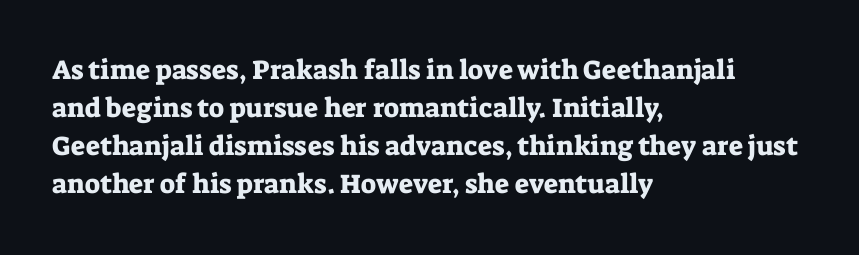
{"italic": "no", "underline": "no", "align": "left", "line_spacing": "normal", "line_spacing_ratio": 1.41, "letter_spacing": "normal", "letter_spacing_em": 0.0, "glyph_px": 27}
